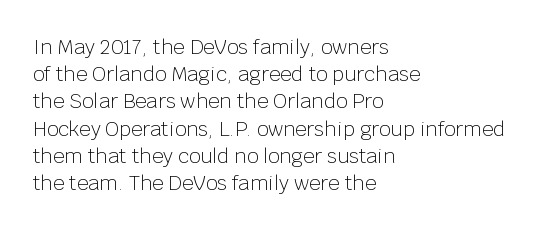
{"italic": "no", "bold": "no", "underline": "no", "align": "left", "line_spacing": "normal", "line_spacing_ratio": 1.36, "letter_spacing": "normal", "letter_spacing_em": 0.0, "glyph_px": 20}
